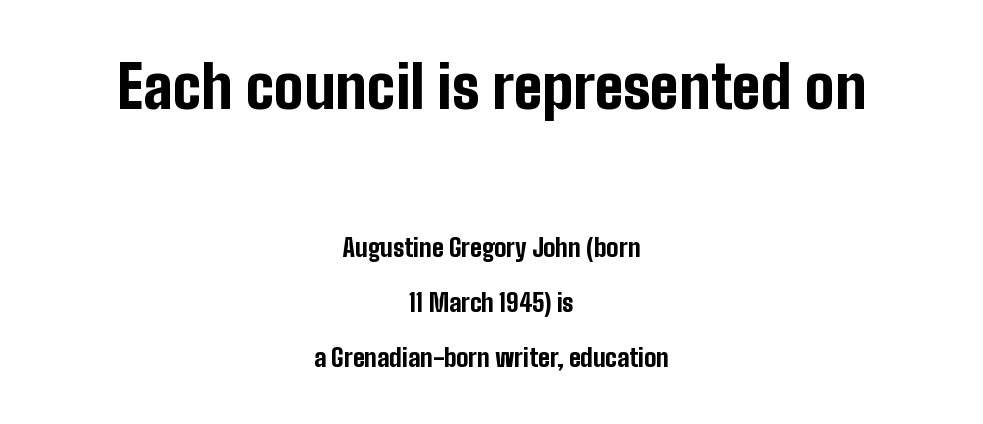
{"serif": "no", "italic": "no", "bold": "yes", "weight": "bold", "width": "condensed", "stroke_contrast": "low", "x_height": "medium", "monospaced": "no", "underline": "no", "align": "center", "line_spacing": "loose", "line_spacing_ratio": 2.3, "letter_spacing": "normal", "letter_spacing_em": 0.0, "larger_block": "first", "size_ratio": 2.46, "glyph_px": 59}
